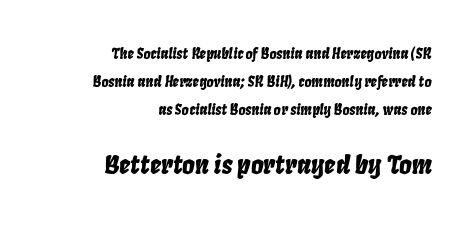
{"italic": "yes", "lean": "right", "slant_degrees": 8, "underline": "no", "align": "right", "line_spacing": "loose", "line_spacing_ratio": 2.0, "letter_spacing": "normal", "letter_spacing_em": 0.0, "larger_block": "second", "size_ratio": 1.79, "glyph_px": 25}
